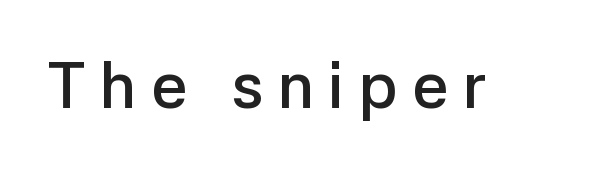
The image shows 64 px semibold sans-serif type, upright; set unusually wide letter spacing (+0.22 em), not underlined; low stroke contrast and a medium x-height.
